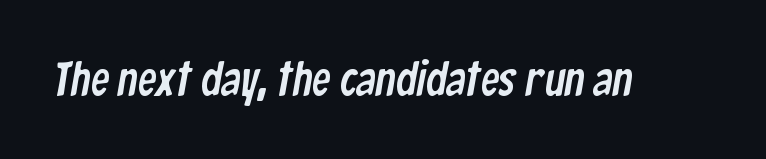
Q: Is the typeface a serif or a sans-serif typeface? A: Sans-serif.
Q: Is the text underlined? A: No.
Q: Is the spacing between letters normal or unusually wide? A: Normal.
Q: Width (condensed, normal, or wide)? A: Condensed.
Q: Stroke contrast? A: Low.
Q: x-height? A: Medium.
Q: Monospaced? A: No.
